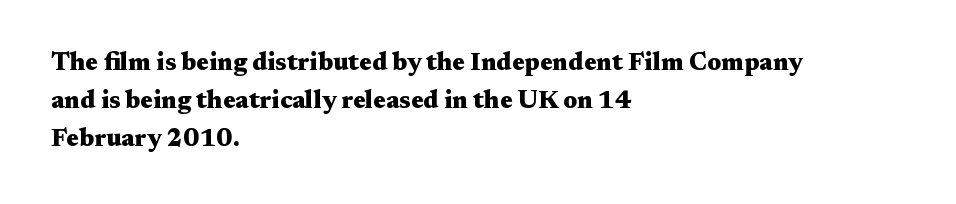
The image shows 25 px bold type, upright; set left-aligned, normal line spacing (1.52x), normal letter spacing, not underlined.
